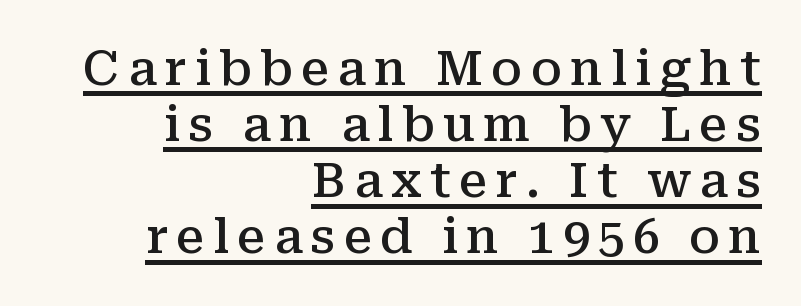
Note the varied advance widths — an 'i' is clearly narrower than an 'm'. The glyphs have the mass of a demibold cut, below bold. Little horizontal feet cap the strokes, marking this as serif type. The lines are quadded right. Style check: upright. The glyphs are accompanied by a horizontal stroke just below them.
